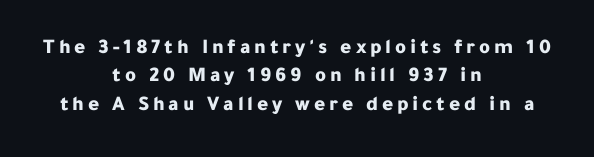
The image shows 21 px bold type, upright; set centered, normal line spacing (1.35x), not underlined.
